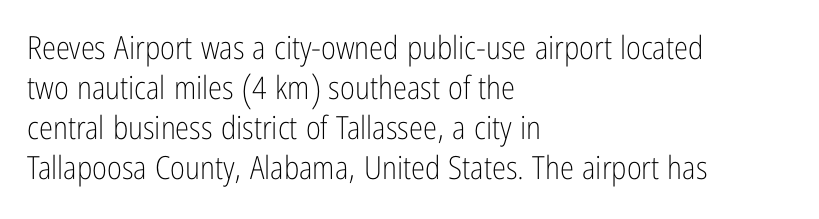
The image shows 32 px light, condensed sans-serif type, upright; set left-aligned, normal line spacing (1.25x), normal letter spacing, not underlined; low stroke contrast and a medium x-height.
